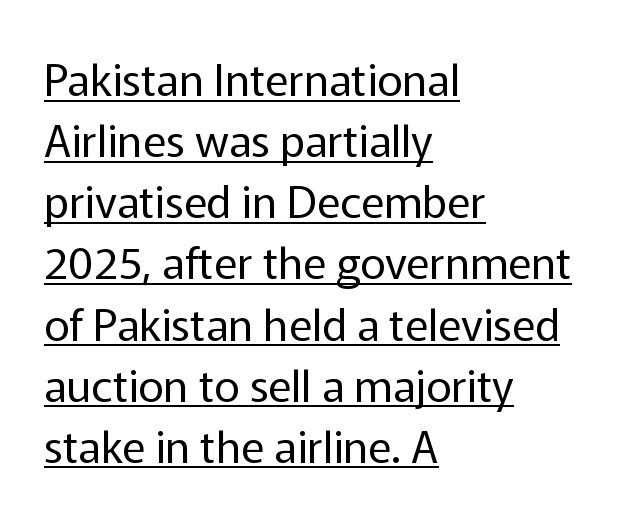
Q: Is the text bold? A: No.
Q: Is the text italic (slanted)? A: No, it is upright.
Q: Is the typeface a serif or a sans-serif typeface? A: Sans-serif.
Q: Is the text underlined? A: Yes.
Q: How is the paragraph aligned? A: Left-aligned.
Q: Is the spacing between letters normal or unusually wide? A: Normal.
Q: Is the spacing between lines tight, normal or loose? A: Normal.
Q: Width (condensed, normal, or wide)? A: Normal.
Q: Stroke contrast? A: Low.
Q: x-height? A: Medium.
Q: Monospaced? A: No.
